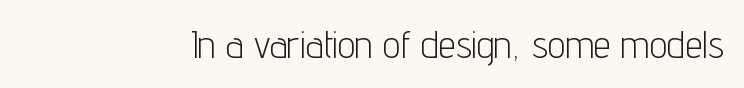
The image shows 39 px light, condensed sans-serif type, upright; set normal letter spacing, not underlined; low stroke contrast and a medium x-height.
